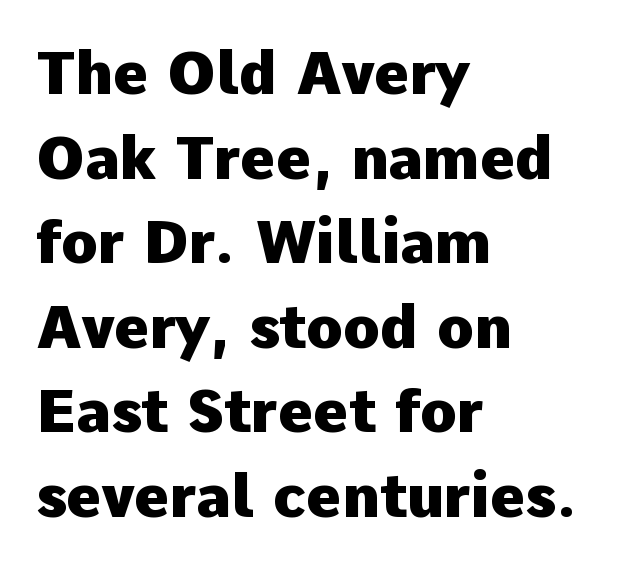
The image shows 60 px heavy sans-serif type, upright; set left-aligned, normal line spacing (1.41x), normal letter spacing, not underlined; low stroke contrast and a medium x-height.
